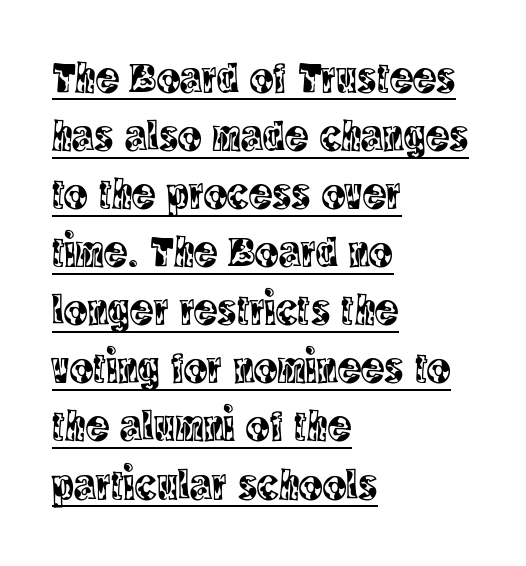
{"serif": "yes", "italic": "no", "width": "condensed", "x_height": "large", "monospaced": "no", "underline": "yes", "align": "left", "line_spacing": "normal", "line_spacing_ratio": 1.32, "letter_spacing": "normal", "letter_spacing_em": 0.0, "glyph_px": 44}
